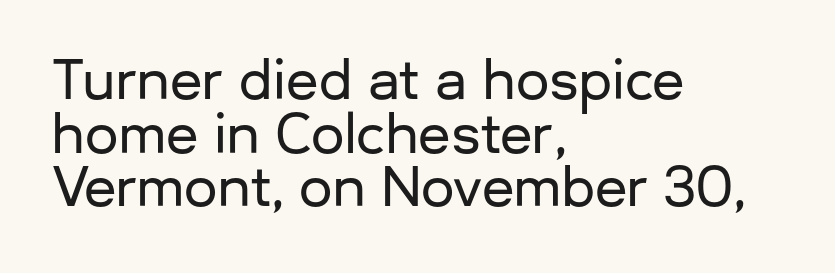
Q: Is the text italic (slanted)? A: No, it is upright.
Q: Is the typeface a serif or a sans-serif typeface? A: Sans-serif.
Q: Is the text underlined? A: No.
Q: How is the paragraph aligned? A: Left-aligned.
Q: Is the spacing between letters normal or unusually wide? A: Normal.
Q: Is the spacing between lines tight, normal or loose? A: Tight.
Q: Width (condensed, normal, or wide)? A: Normal.
Q: Stroke contrast? A: Low.
Q: x-height? A: Medium.
Q: Monospaced? A: No.
